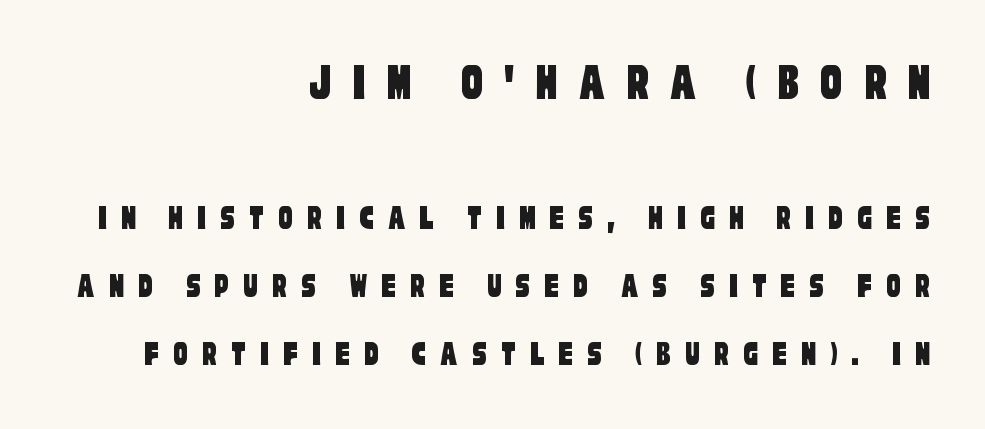
Q: Is the typeface a serif or a sans-serif typeface? A: Sans-serif.
Q: Is the text underlined? A: No.
Q: How is the paragraph aligned? A: Right-aligned.
Q: Is the spacing between letters normal or unusually wide? A: Unusually wide.
Q: Which block of text is set in a larger size, the first (top) or the second (bottom)? A: The first (top) one.
Q: Width (condensed, normal, or wide)? A: Condensed.
Q: Stroke contrast? A: Low.
Q: x-height? A: Large.
Q: Monospaced? A: No.
